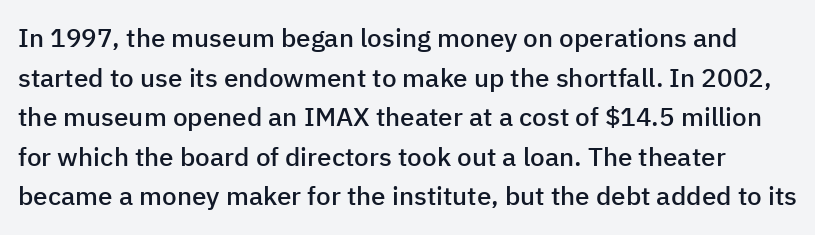
Q: Is the text bold? A: Semi-bold.
Q: Is the text italic (slanted)? A: No, it is upright.
Q: Is the text underlined? A: No.
Q: Is the spacing between letters normal or unusually wide? A: Normal.
Q: Is the spacing between lines tight, normal or loose? A: Normal.
